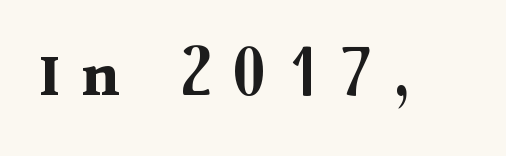
Q: Is the text bold? A: Yes.
Q: Is the text italic (slanted)? A: No, it is upright.
Q: Is the typeface a serif or a sans-serif typeface? A: Serif.
Q: Is the text underlined? A: No.
Q: Is the spacing between letters normal or unusually wide? A: Unusually wide.
Q: Width (condensed, normal, or wide)? A: Normal.
Q: Stroke contrast? A: Medium.
Q: x-height? A: Medium.
Q: Monospaced? A: No.
